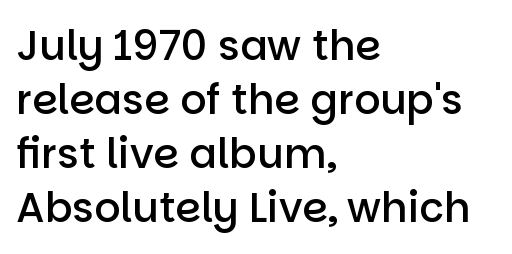
The image shows 41 px semibold sans-serif type, upright; set left-aligned, normal line spacing (1.32x), normal letter spacing, not underlined; low stroke contrast and a large x-height.
